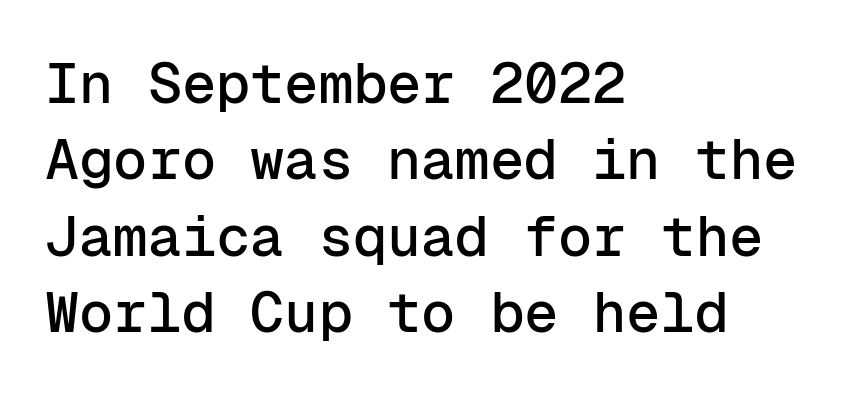
The image shows 57 px sans-serif type, upright, monospaced; set left-aligned, normal line spacing (1.34x), normal letter spacing, not underlined; low stroke contrast and a medium x-height.
